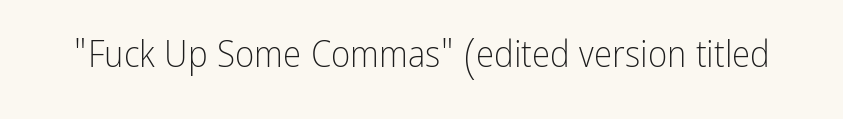
The image shows 37 px light, condensed sans-serif type, upright; set normal letter spacing, not underlined; low stroke contrast and a medium x-height.
